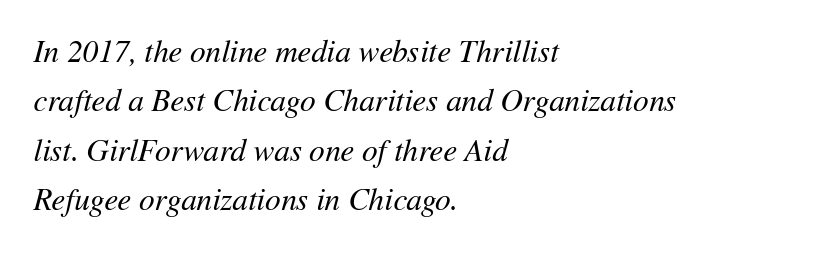
{"italic": "yes", "lean": "right", "slant_degrees": 11, "bold": "no", "weight": "regular", "width": "normal", "stroke_contrast": "medium", "x_height": "medium", "monospaced": "no", "underline": "no", "align": "left", "line_spacing": "normal", "line_spacing_ratio": 1.59, "letter_spacing": "normal", "letter_spacing_em": 0.0, "glyph_px": 31}
